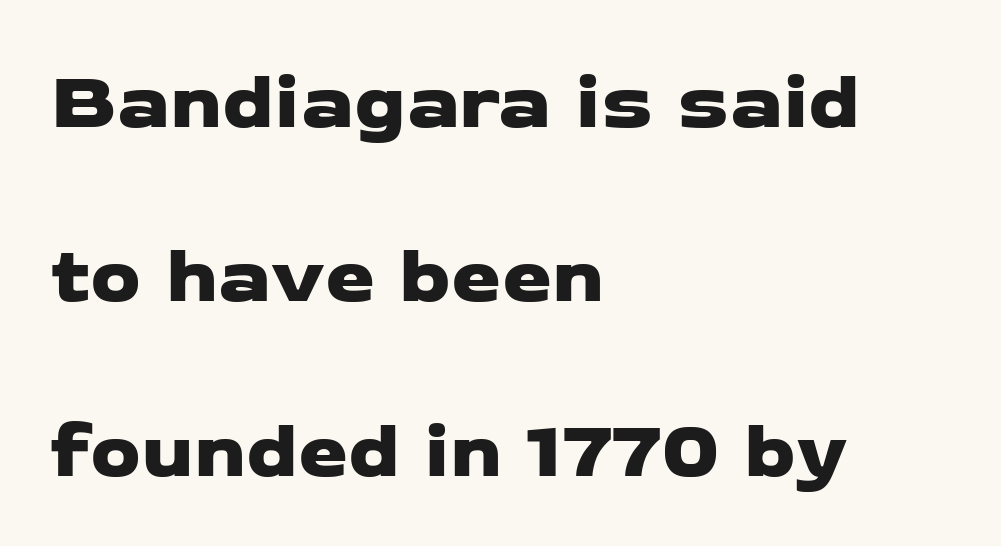
Q: Is the typeface a serif or a sans-serif typeface? A: Sans-serif.
Q: Is the text underlined? A: No.
Q: How is the paragraph aligned? A: Left-aligned.
Q: Is the spacing between letters normal or unusually wide? A: Normal.
Q: Is the spacing between lines tight, normal or loose? A: Loose.
Q: Width (condensed, normal, or wide)? A: Wide.
Q: Stroke contrast? A: Low.
Q: x-height? A: Medium.
Q: Monospaced? A: No.
